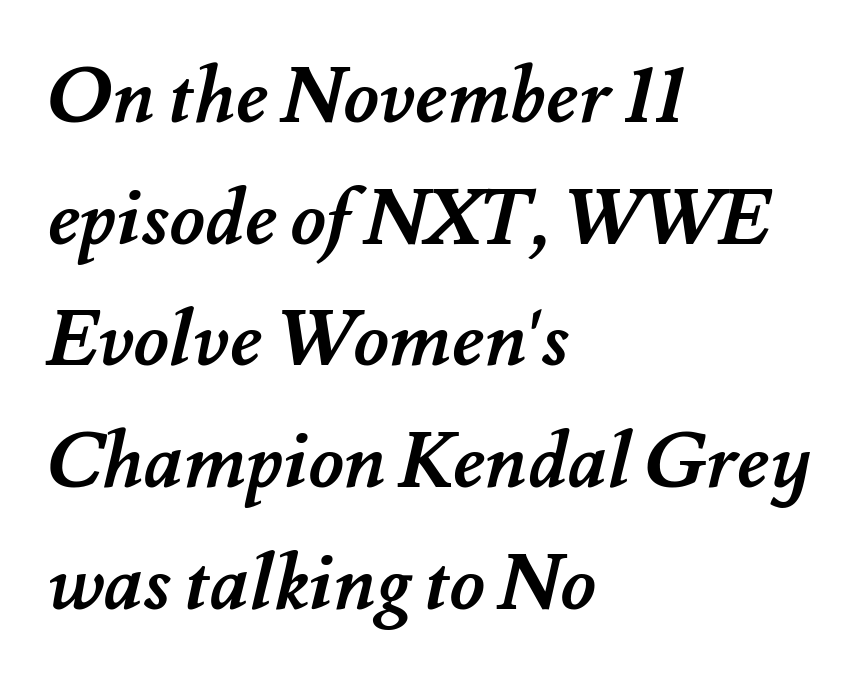
The passage shown stacks its lines at a standard gap. Notice how thick the strokes are: this is what a full bold looks like. Lines of text with bare space underneath. Proportional: the letters do not fall into vertical columns.
